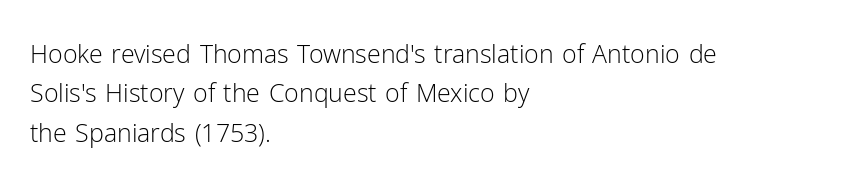
The image shows 25 px text type, upright; set left-aligned, normal line spacing (1.58x), normal letter spacing, not underlined.
